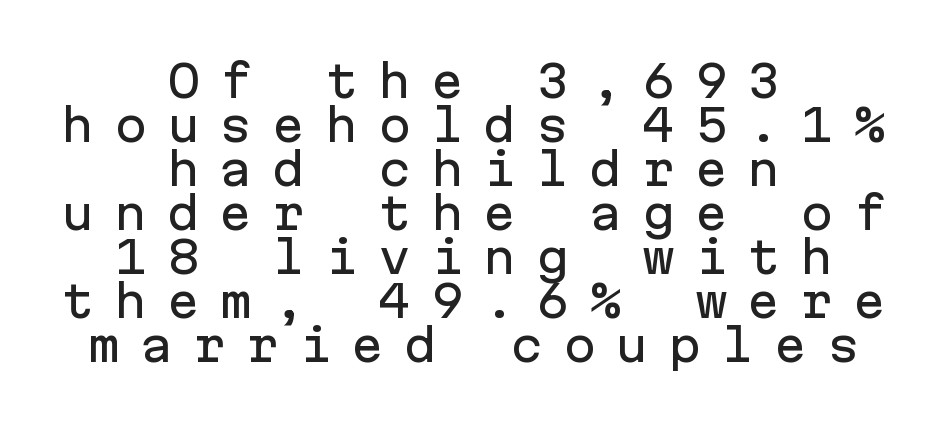
Q: Is the text italic (slanted)? A: No, it is upright.
Q: Is the typeface a serif or a sans-serif typeface? A: Sans-serif.
Q: Is the text underlined? A: No.
Q: How is the paragraph aligned? A: Centered.
Q: Is the spacing between letters normal or unusually wide? A: Unusually wide.
Q: Is the spacing between lines tight, normal or loose? A: Tight.
Q: Width (condensed, normal, or wide)? A: Normal.
Q: Stroke contrast? A: Low.
Q: x-height? A: Medium.
Q: Monospaced? A: Yes.
